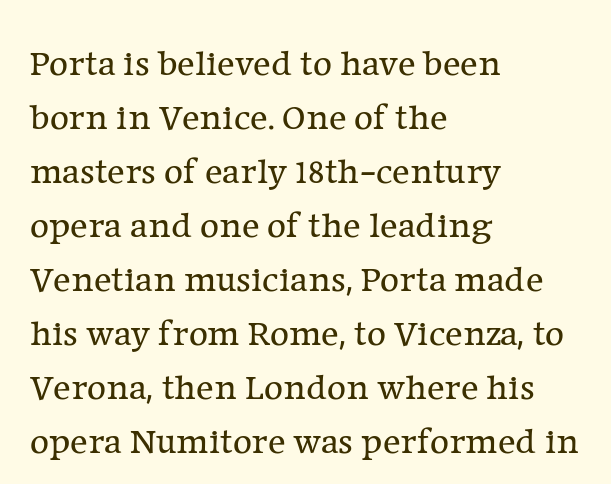
The image shows 37 px regular-weight serif type, upright; set left-aligned, normal line spacing (1.46x), normal letter spacing, not underlined; low stroke contrast and a medium x-height.
